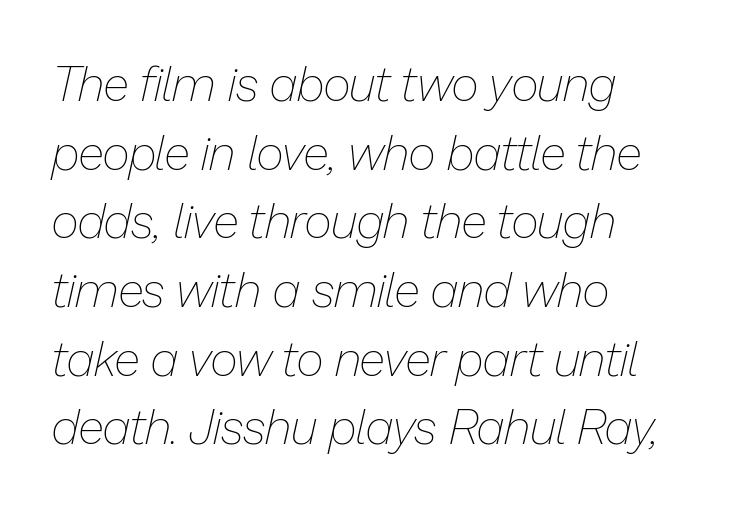
Q: Is the text bold? A: No.
Q: Is the text italic (slanted)? A: Yes, it leans right by about 13 degrees.
Q: Is the text underlined? A: No.
Q: How is the paragraph aligned? A: Left-aligned.
Q: Is the spacing between letters normal or unusually wide? A: Normal.
Q: Is the spacing between lines tight, normal or loose? A: Normal.
Q: Width (condensed, normal, or wide)? A: Normal.
Q: Stroke contrast? A: Low.
Q: x-height? A: Medium.
Q: Monospaced? A: No.
